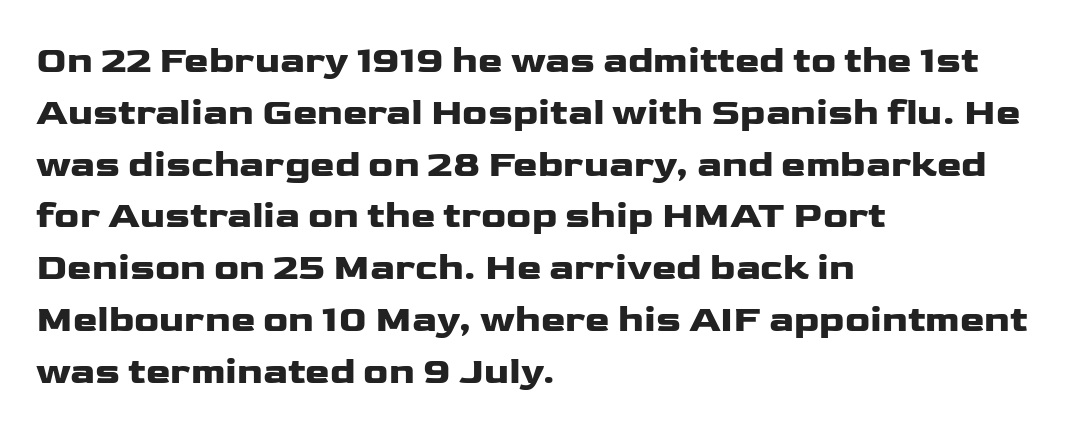
Vertical spacing — default. Ordinary non-slanted type is in use. Letters rest on an invisible, unmarked baseline. You could call the tracking neutral — neither tight nor loose. Note: no serifs on the glyphs. The rendering uses natural spacing where letterforms have individual widths.
